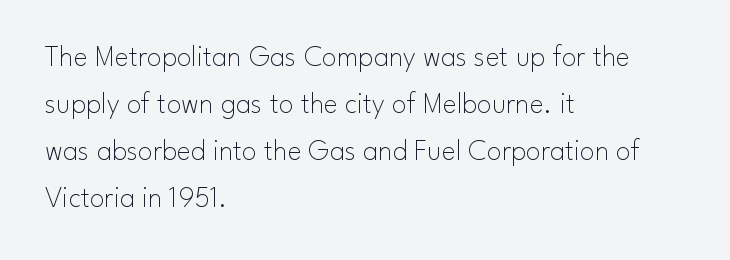
Q: Is the text bold? A: No.
Q: Is the text italic (slanted)? A: No, it is upright.
Q: Is the typeface a serif or a sans-serif typeface? A: Sans-serif.
Q: Is the text underlined? A: No.
Q: How is the paragraph aligned? A: Left-aligned.
Q: Is the spacing between letters normal or unusually wide? A: Normal.
Q: Is the spacing between lines tight, normal or loose? A: Normal.
Q: Width (condensed, normal, or wide)? A: Normal.
Q: Stroke contrast? A: Low.
Q: x-height? A: Small.
Q: Monospaced? A: No.
